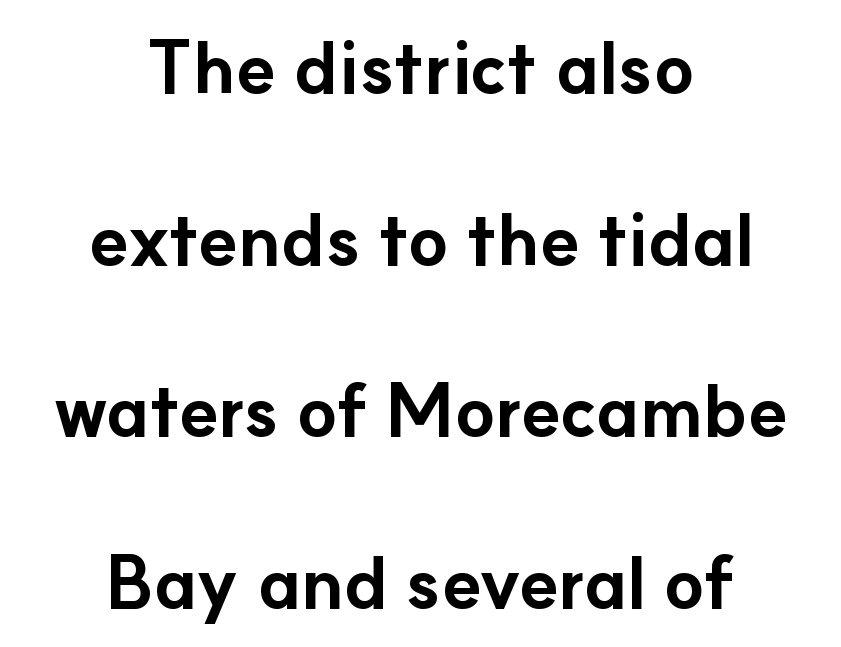
Q: Is the text bold? A: Yes.
Q: Is the text italic (slanted)? A: No, it is upright.
Q: Is the typeface a serif or a sans-serif typeface? A: Sans-serif.
Q: Is the text underlined? A: No.
Q: How is the paragraph aligned? A: Centered.
Q: Is the spacing between letters normal or unusually wide? A: Normal.
Q: Is the spacing between lines tight, normal or loose? A: Loose.
Q: Width (condensed, normal, or wide)? A: Normal.
Q: Stroke contrast? A: Low.
Q: x-height? A: Small.
Q: Monospaced? A: No.
